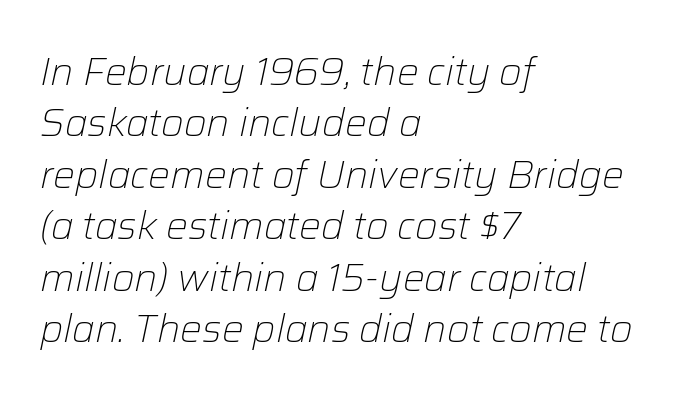
{"italic": "yes", "lean": "right", "slant_degrees": 12, "bold": "no", "weight": "light", "width": "normal", "stroke_contrast": "low", "x_height": "medium", "monospaced": "no", "underline": "no", "align": "left", "line_spacing": "normal", "line_spacing_ratio": 1.32, "letter_spacing": "normal", "letter_spacing_em": 0.0, "glyph_px": 39}
